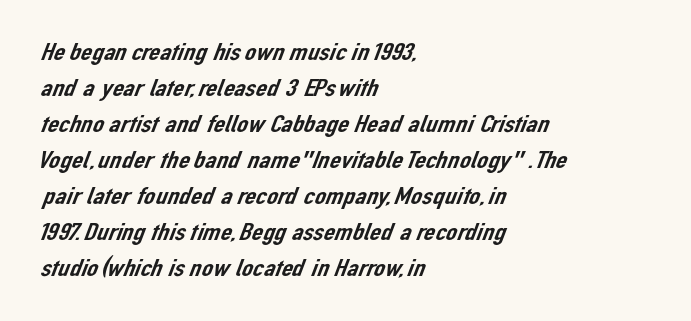
The image shows 25 px text type; set left-aligned, normal line spacing (1.44x), normal letter spacing, not underlined.
